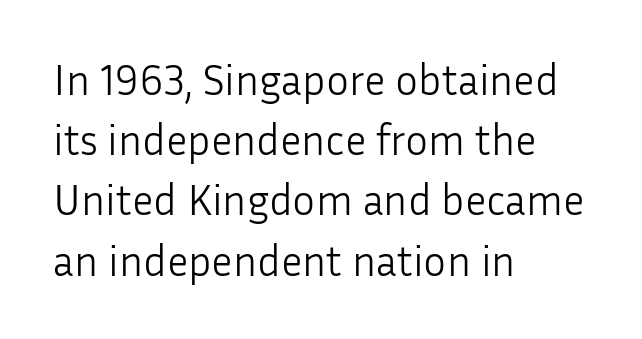
{"serif": "no", "italic": "no", "bold": "no", "weight": "light", "width": "normal", "stroke_contrast": "low", "x_height": "medium", "monospaced": "no", "underline": "no", "align": "left", "line_spacing": "normal", "line_spacing_ratio": 1.4, "letter_spacing": "normal", "letter_spacing_em": 0.0, "glyph_px": 43}
